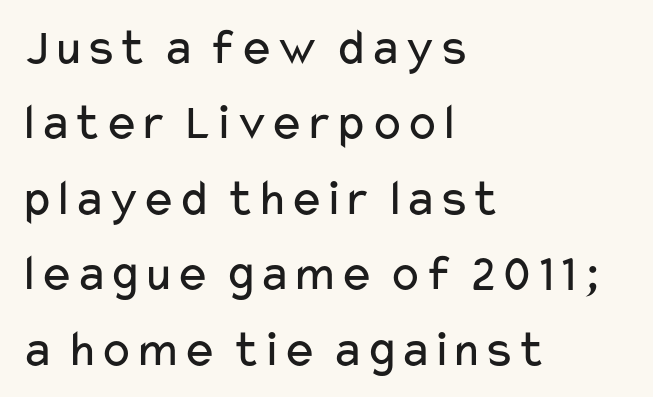
Q: Is the text bold? A: No.
Q: Is the text italic (slanted)? A: No, it is upright.
Q: Is the typeface a serif or a sans-serif typeface? A: Sans-serif.
Q: Is the text underlined? A: No.
Q: How is the paragraph aligned? A: Left-aligned.
Q: Is the spacing between letters normal or unusually wide? A: Normal.
Q: Is the spacing between lines tight, normal or loose? A: Normal.
Q: Width (condensed, normal, or wide)? A: Wide.
Q: Stroke contrast? A: Low.
Q: x-height? A: Medium.
Q: Monospaced? A: No.
